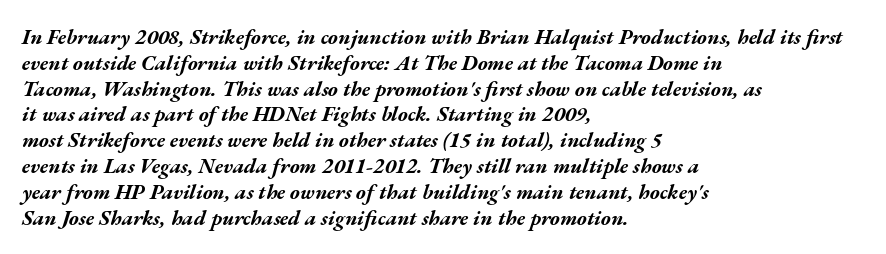
The image shows 21 px bold type, italic (leaning right); set left-aligned, line spacing 1.23x, normal letter spacing, not underlined.
